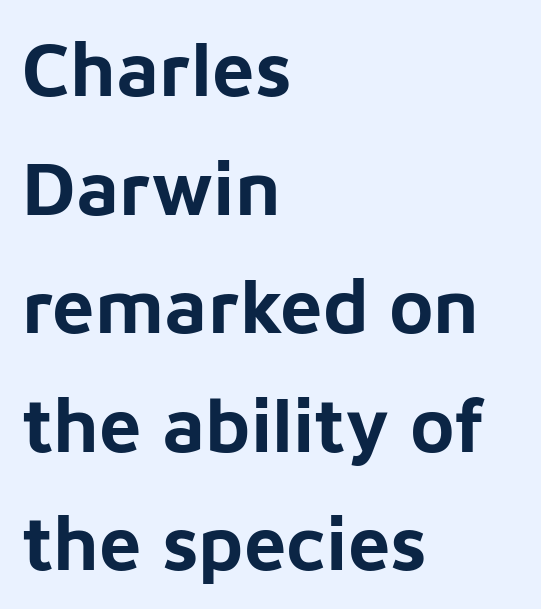
Is this a fixed-width face? No — the glyphs have proportional, varying widths. In terms of letterspacing, this is plain default setting. A student would call this left alignment; a typographer would say flush left, rag right. Strong, thick strokes mark this as bold type. The space beneath each line is pristine and unruled.
